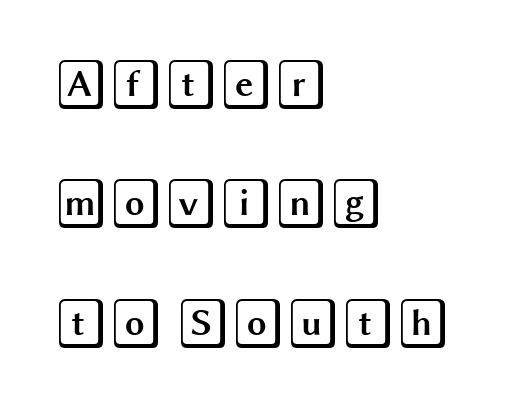
{"italic": "no", "width": "wide", "x_height": "large", "underline": "no", "align": "left", "line_spacing": "loose", "line_spacing_ratio": 2.39, "letter_spacing": "normal", "letter_spacing_em": 0.0, "glyph_px": 50}
